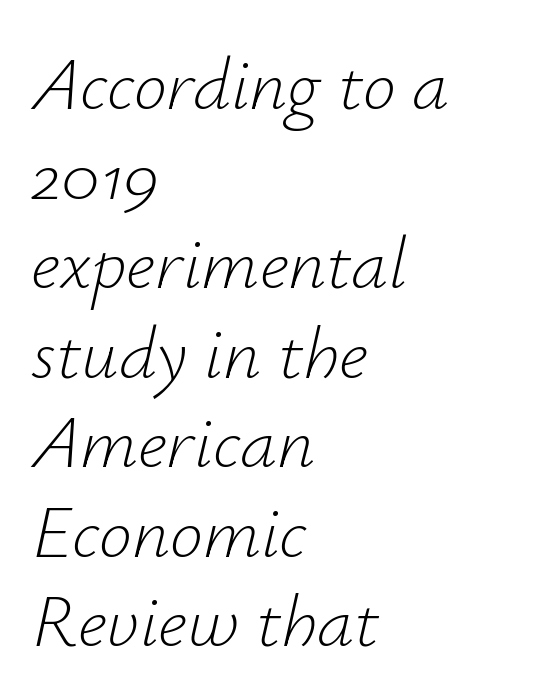
No heavy texture on the line: the type isn't bold. The rendering applies a slant to the glyphs. The letters advance in unequal steps, a hallmark of proportional type. Default kerning and tracking; the words read as compact shapes. The setting favours the left margin, as ordinary paragraphs usually do.
